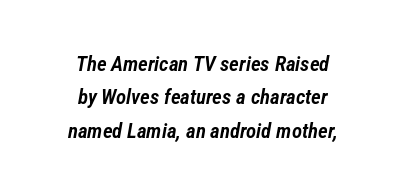
The image shows 21 px text type, italic (leaning right); set centered, normal line spacing (1.59x), normal letter spacing, not underlined.
